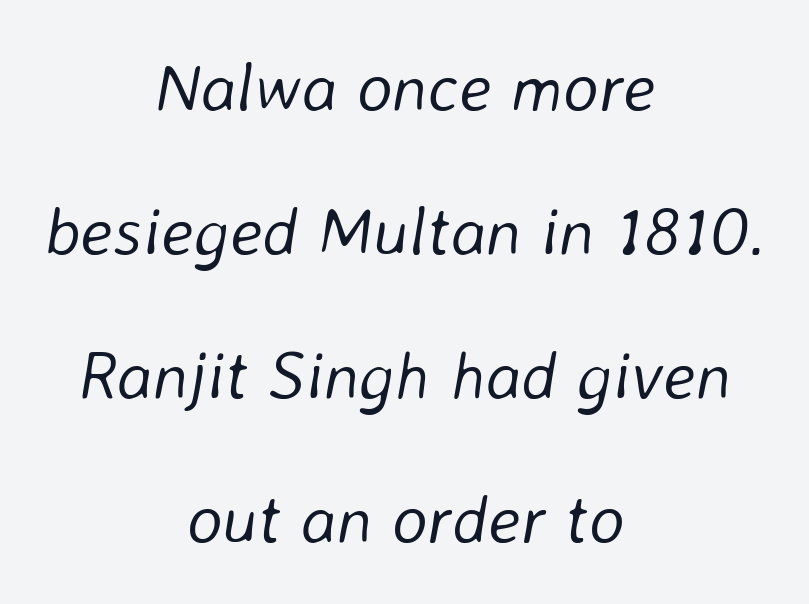
{"italic": "yes", "lean": "right", "slant_degrees": 8, "bold": "no", "weight": "light", "width": "normal", "stroke_contrast": "low", "x_height": "medium", "monospaced": "no", "underline": "no", "align": "center", "line_spacing": "loose", "line_spacing_ratio": 2.12, "letter_spacing": "normal", "letter_spacing_em": 0.0, "glyph_px": 68}
